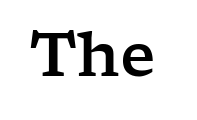
Q: Is the text italic (slanted)? A: No, it is upright.
Q: Is the typeface a serif or a sans-serif typeface? A: Serif.
Q: Is the text underlined? A: No.
Q: Is the spacing between letters normal or unusually wide? A: Normal.
Q: Width (condensed, normal, or wide)? A: Wide.
Q: Stroke contrast? A: Low.
Q: x-height? A: Medium.
Q: Monospaced? A: No.
